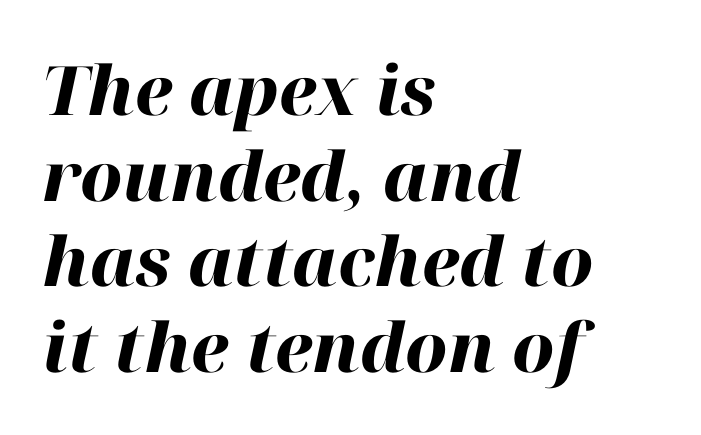
The image shows 68 px heavy type, italic (leaning right); set left-aligned, normal line spacing (1.26x), normal letter spacing, not underlined; high stroke contrast and a medium x-height.
